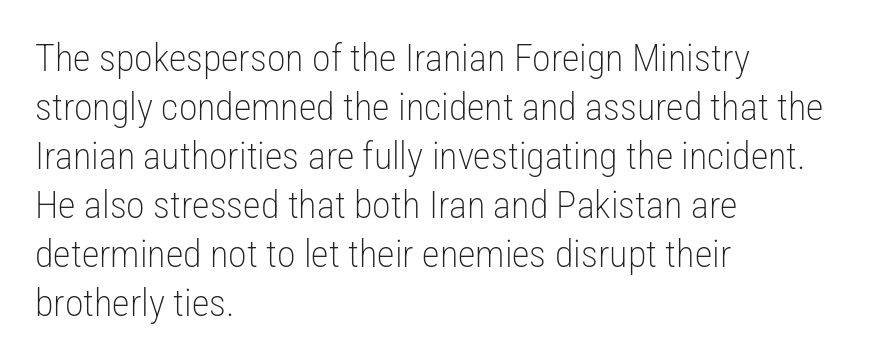
{"serif": "no", "italic": "no", "bold": "no", "weight": "light", "width": "condensed", "stroke_contrast": "low", "x_height": "medium", "monospaced": "no", "underline": "no", "align": "left", "line_spacing": "normal", "line_spacing_ratio": 1.29, "letter_spacing": "normal", "letter_spacing_em": 0.0, "glyph_px": 38}
